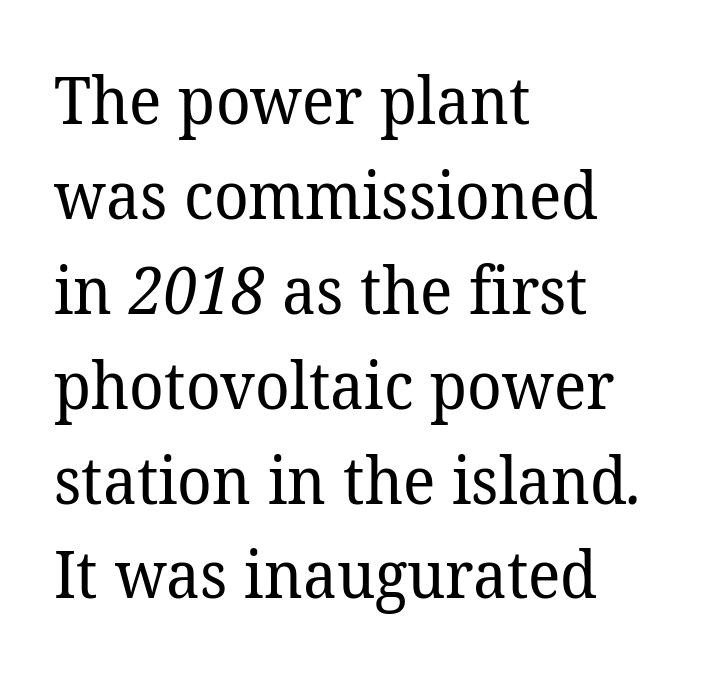
No letter is thick-stroked: the sample isn't bold. This sample keeps an unexceptional amount of space between lines. No extra tracking has been applied to these lines. Anything drawn beneath the words? Only blank space. Type style note: has serifs.
